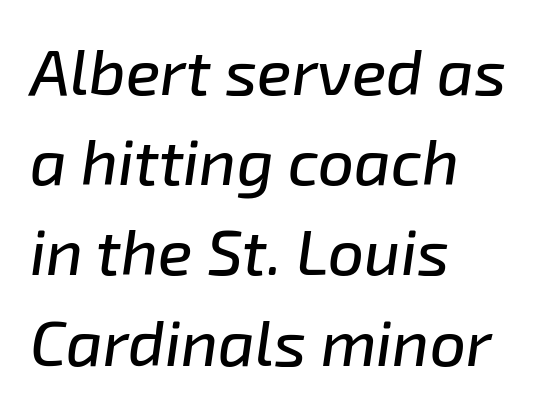
Q: Is the text italic (slanted)? A: Yes, it leans right by about 8 degrees.
Q: Is the text underlined? A: No.
Q: How is the paragraph aligned? A: Left-aligned.
Q: Is the spacing between letters normal or unusually wide? A: Normal.
Q: Is the spacing between lines tight, normal or loose? A: Normal.
Q: Width (condensed, normal, or wide)? A: Normal.
Q: Stroke contrast? A: Low.
Q: x-height? A: Medium.
Q: Monospaced? A: No.
